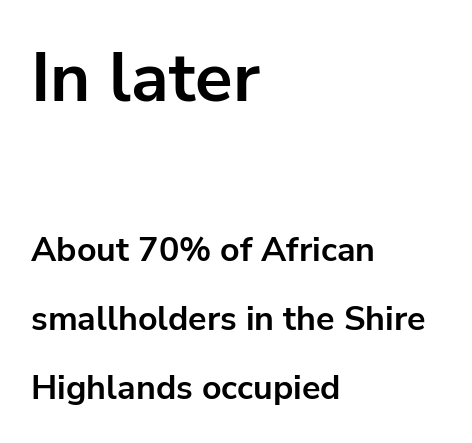
The image shows 69 px bold sans-serif type, upright; set left-aligned, loose line spacing (2.03x), normal letter spacing, not underlined; the first (top) block is 2.03x larger; low stroke contrast and a medium x-height.
